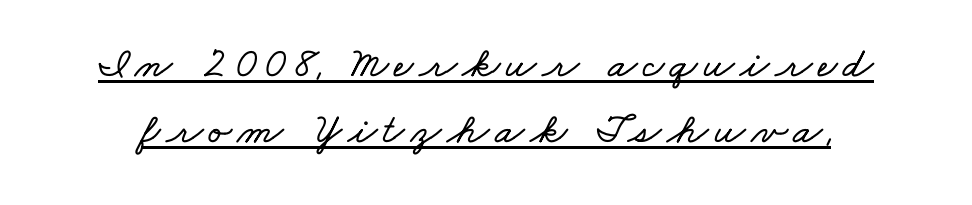
Spacing verdict: proportional, widths tailored to each character. Students, observe the line beneath the letters — that is underlining. Horizontal bands of white between lines are of average thickness.
